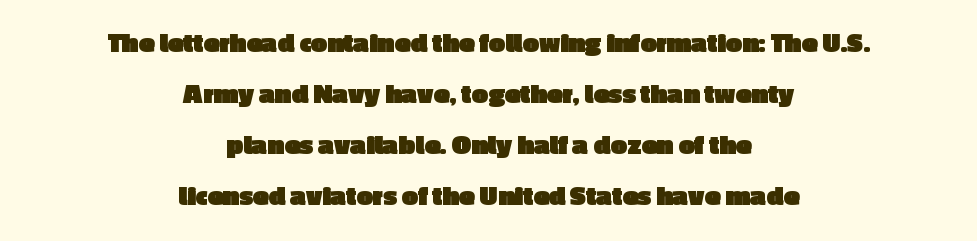
{"serif": "no", "italic": "no", "bold": "yes", "weight": "heavy", "width": "normal", "x_height": "medium", "monospaced": "no", "underline": "no", "align": "center", "line_spacing_ratio": 1.76, "letter_spacing": "normal", "letter_spacing_em": 0.0, "glyph_px": 29}
